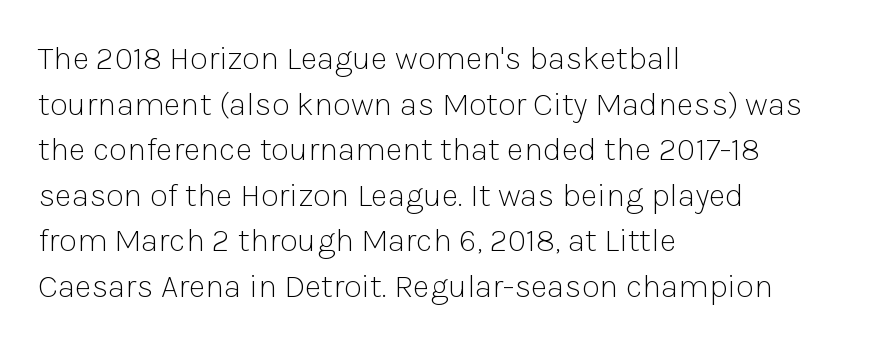
Q: Is the text bold? A: No.
Q: Is the text italic (slanted)? A: No, it is upright.
Q: Is the typeface a serif or a sans-serif typeface? A: Sans-serif.
Q: Is the text underlined? A: No.
Q: How is the paragraph aligned? A: Left-aligned.
Q: Is the spacing between letters normal or unusually wide? A: Normal.
Q: Is the spacing between lines tight, normal or loose? A: Normal.
Q: Width (condensed, normal, or wide)? A: Normal.
Q: Stroke contrast? A: Low.
Q: x-height? A: Medium.
Q: Monospaced? A: No.
